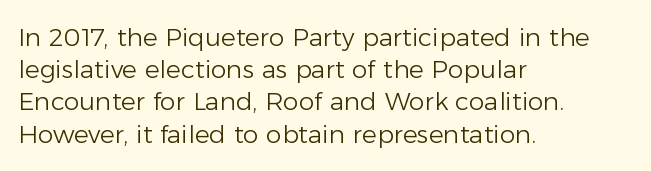
{"italic": "no", "bold": "no", "underline": "no", "align": "left", "line_spacing": "normal", "line_spacing_ratio": 1.29, "letter_spacing": "normal", "letter_spacing_em": 0.0, "glyph_px": 25}
